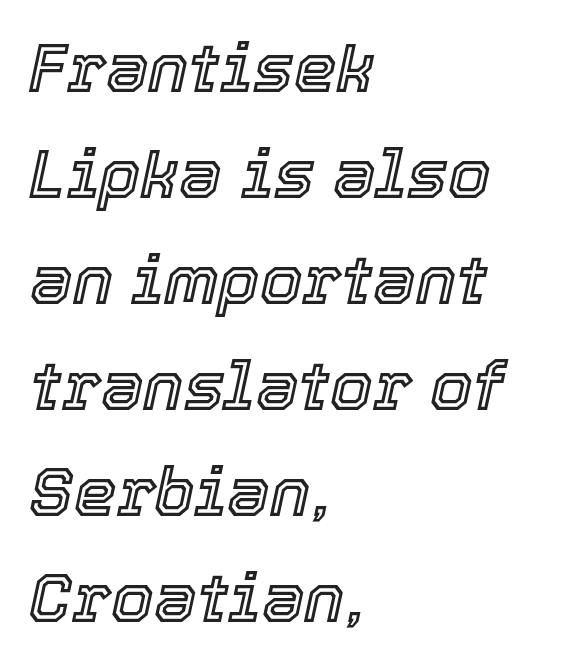
Left-aligned paragraph, ragged on the right. Check under the words: just untouched page. Evenly set lines give the paragraph a standard silhouette. The tracking reads as untouched default to a designer's eye. A typesetter would call this proportional, since set widths differ per character. Style check: oblique.
